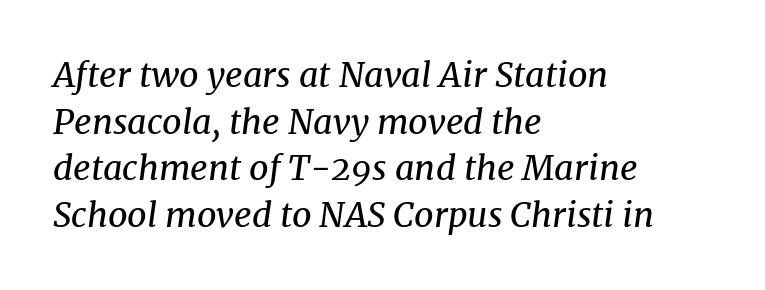
The image shows 34 px regular-weight serif type, italic (leaning right); set left-aligned, normal line spacing (1.37x), normal letter spacing, not underlined; medium stroke contrast and a medium x-height.
